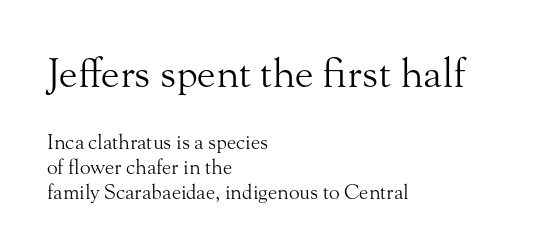
The image shows 40 px light serif type, upright; set left-aligned, normal line spacing (1.25x), normal letter spacing, not underlined; the first (top) block is 2.0x larger; medium stroke contrast and a small x-height.
